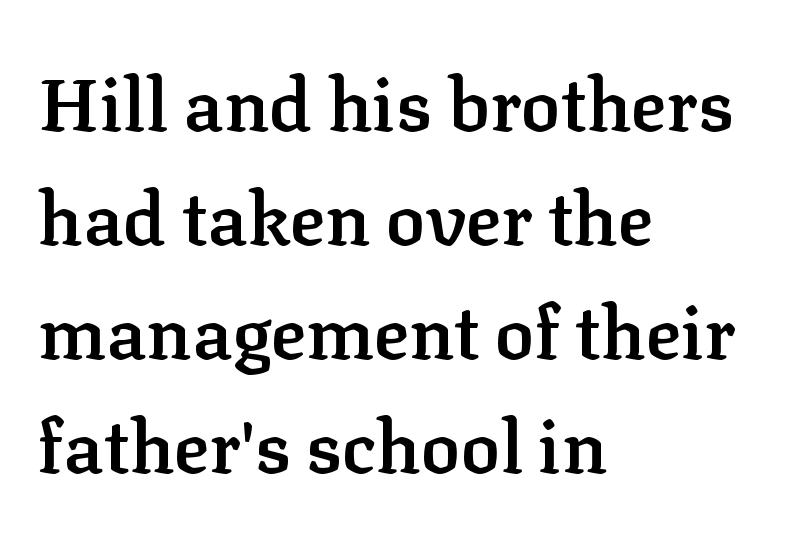
The image shows 74 px semibold serif type, upright; set left-aligned, normal line spacing (1.54x), normal letter spacing, not underlined; low stroke contrast and a medium x-height.
